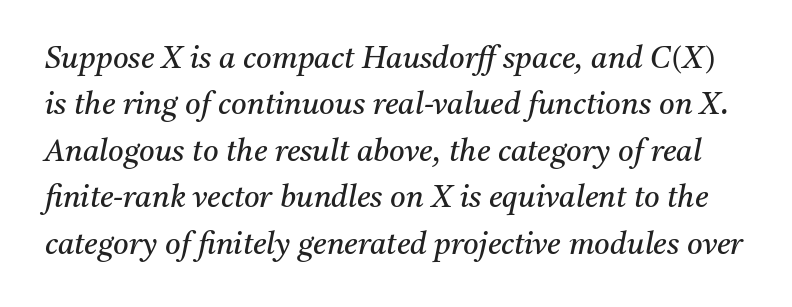
{"serif": "yes", "italic": "yes", "lean": "right", "slant_degrees": 11, "bold": "no", "weight": "regular", "width": "normal", "stroke_contrast": "medium", "x_height": "medium", "monospaced": "no", "underline": "no", "line_spacing": "normal", "line_spacing_ratio": 1.55, "letter_spacing": "normal", "letter_spacing_em": 0.0, "glyph_px": 30}
